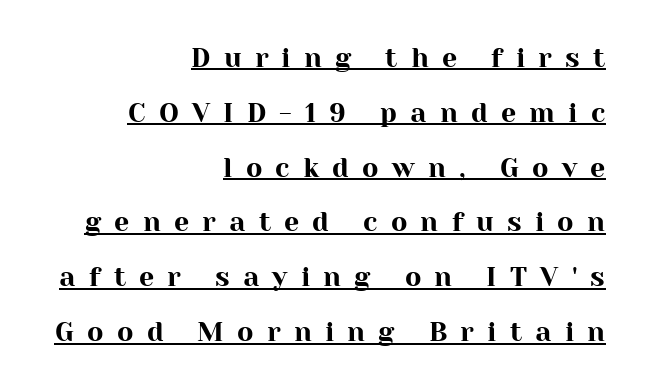
{"italic": "no", "underline": "yes", "align": "right", "line_spacing": "loose", "line_spacing_ratio": 2.03, "letter_spacing": "wide", "letter_spacing_em": 0.49, "glyph_px": 27}
